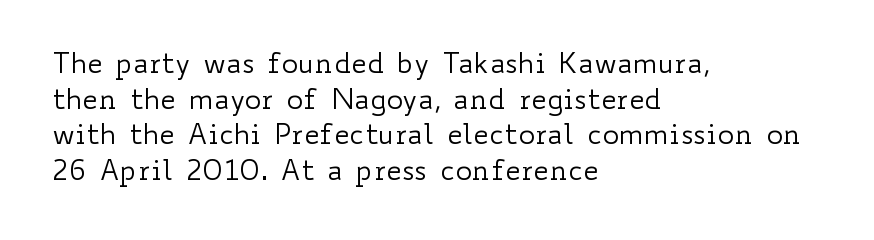
Q: Is the text bold? A: No.
Q: Is the text italic (slanted)? A: No, it is upright.
Q: Is the text underlined? A: No.
Q: How is the paragraph aligned? A: Left-aligned.
Q: Is the spacing between letters normal or unusually wide? A: Normal.
Q: Is the spacing between lines tight, normal or loose? A: Normal.
Q: Width (condensed, normal, or wide)? A: Wide.
Q: Stroke contrast? A: Low.
Q: x-height? A: Small.
Q: Monospaced? A: No.
